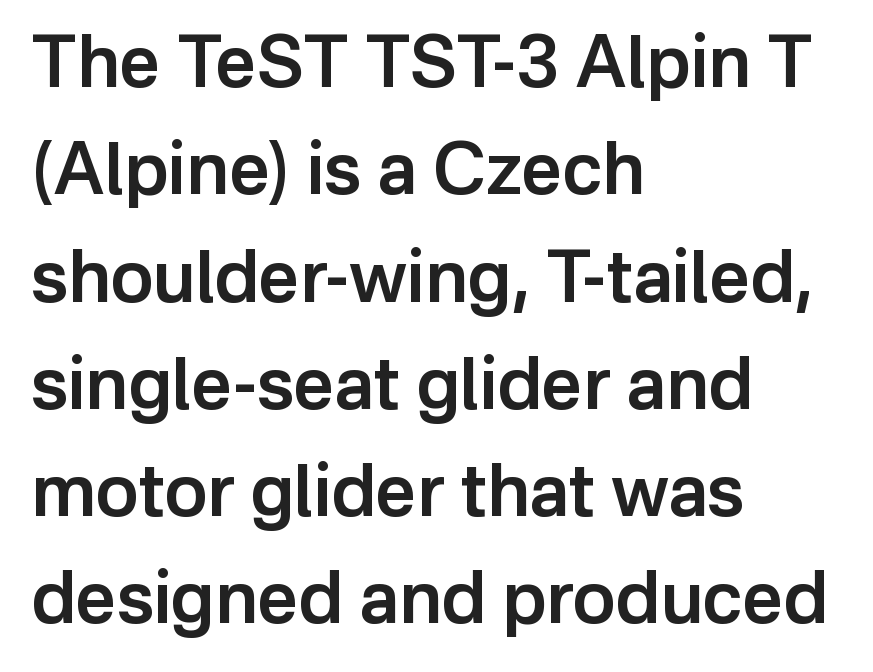
The image shows 72 px semibold sans-serif type, upright; set left-aligned, normal line spacing (1.49x), normal letter spacing, not underlined; low stroke contrast and a medium x-height.
